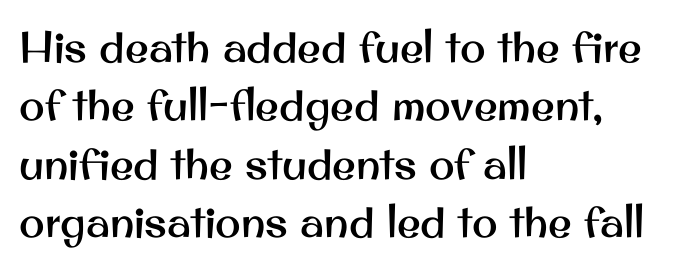
{"serif": "no", "italic": "no", "width": "normal", "stroke_contrast": "medium", "x_height": "small", "monospaced": "no", "underline": "no", "align": "left", "line_spacing": "normal", "line_spacing_ratio": 1.36, "letter_spacing": "normal", "letter_spacing_em": 0.0, "glyph_px": 43}
